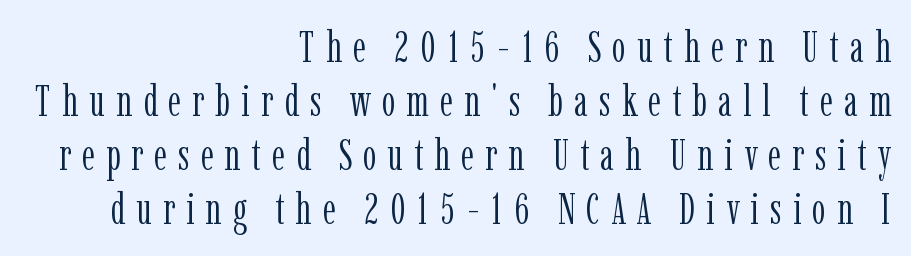
{"serif": "yes", "italic": "no", "bold": "no", "weight": "light", "width": "condensed", "stroke_contrast": "low", "x_height": "medium", "monospaced": "no", "underline": "no", "align": "right", "line_spacing_ratio": 1.23, "letter_spacing": "wide", "letter_spacing_em": 0.25, "glyph_px": 44}
